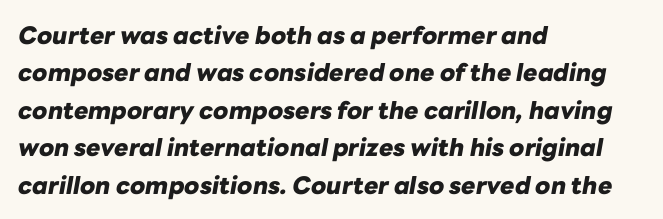
Q: Is the text bold? A: Yes.
Q: Is the text italic (slanted)? A: Yes, it leans right by about 10 degrees.
Q: Is the text underlined? A: No.
Q: How is the paragraph aligned? A: Left-aligned.
Q: Is the spacing between letters normal or unusually wide? A: Normal.
Q: Is the spacing between lines tight, normal or loose? A: Normal.
